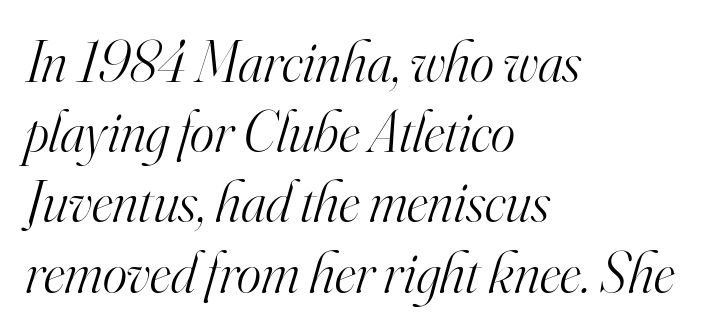
The image shows 58 px light serif type, italic (leaning right); set left-aligned, line spacing 1.21x, normal letter spacing, not underlined; high stroke contrast and a small x-height.
